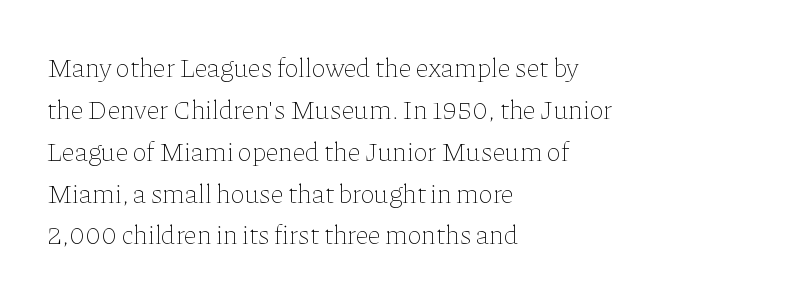
Q: Is the text bold? A: No.
Q: Is the text italic (slanted)? A: No, it is upright.
Q: Is the text underlined? A: No.
Q: How is the paragraph aligned? A: Left-aligned.
Q: Is the spacing between letters normal or unusually wide? A: Normal.
Q: Is the spacing between lines tight, normal or loose? A: Normal.
